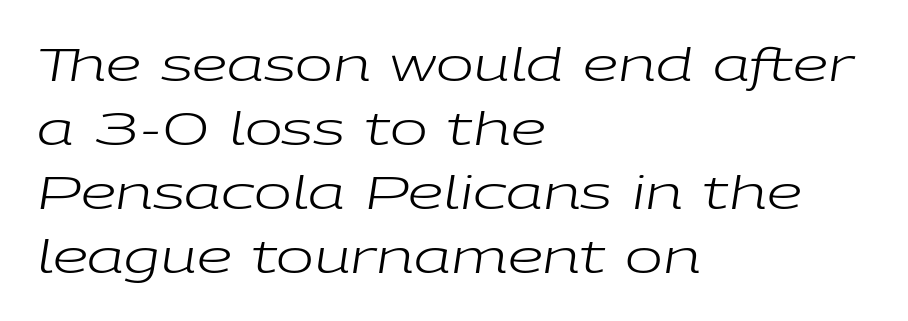
{"italic": "yes", "lean": "right", "slant_degrees": 9, "bold": "no", "weight": "regular", "width": "wide", "stroke_contrast": "low", "x_height": "medium", "monospaced": "no", "underline": "no", "align": "left", "line_spacing": "normal", "line_spacing_ratio": 1.42, "letter_spacing": "normal", "letter_spacing_em": 0.0, "glyph_px": 45}
